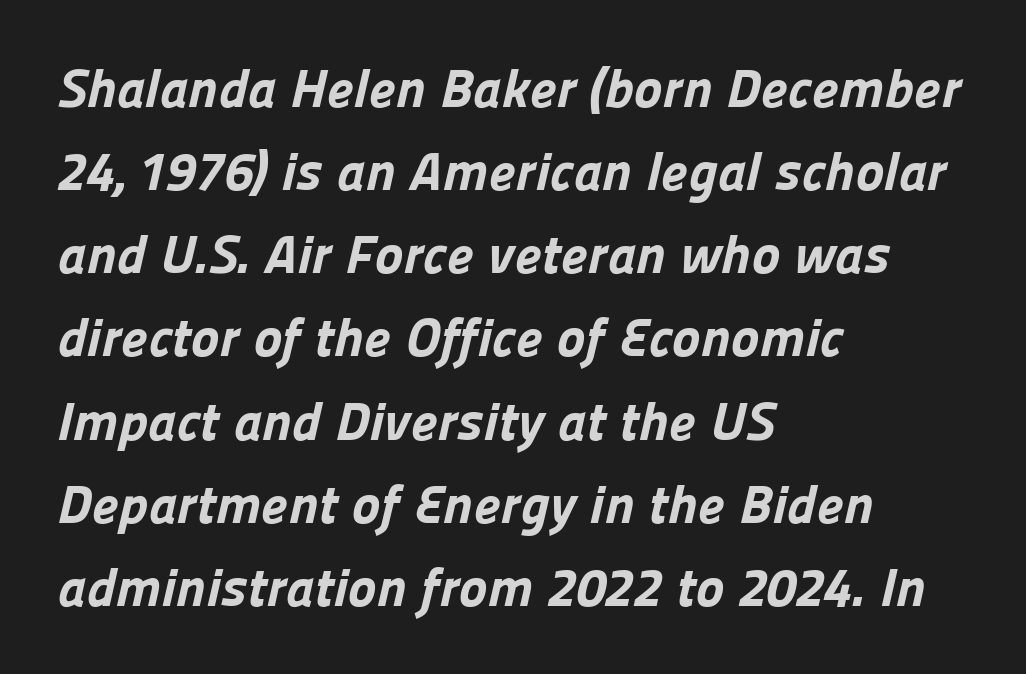
Q: Is the text bold? A: Yes.
Q: Is the typeface a serif or a sans-serif typeface? A: Sans-serif.
Q: Is the text underlined? A: No.
Q: How is the paragraph aligned? A: Left-aligned.
Q: Is the spacing between letters normal or unusually wide? A: Normal.
Q: Is the spacing between lines tight, normal or loose? A: Normal.
Q: Width (condensed, normal, or wide)? A: Normal.
Q: Stroke contrast? A: Low.
Q: x-height? A: Medium.
Q: Monospaced? A: No.
